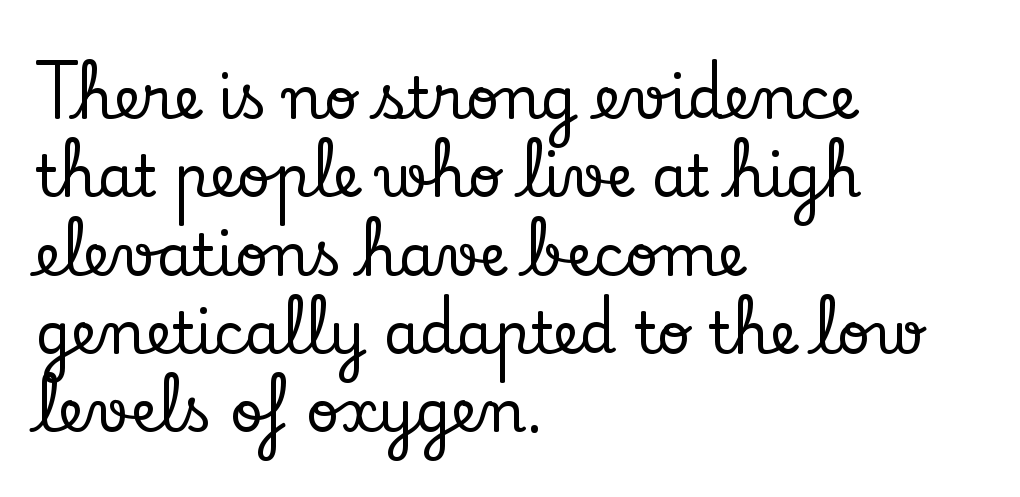
{"italic": "no", "width": "normal", "stroke_contrast": "low", "x_height": "small", "monospaced": "no", "underline": "no", "align": "left", "line_spacing": "normal", "line_spacing_ratio": 1.35, "letter_spacing": "normal", "letter_spacing_em": 0.0, "glyph_px": 58}
